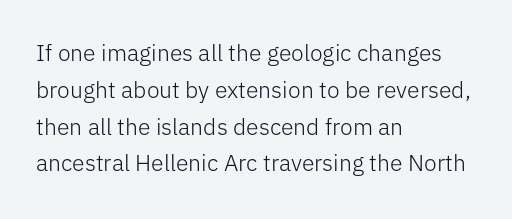
The rendering uses a moderate line-height, typical for paragraphs. The cut favours lightness, reaching ordinary text weight at its darkest. This is roman type, the default non-slanted kind. A student would call this left alignment; a typographer would say flush left, rag right. Honestly, there is no underline to notice here at all. The letterforms sit shoulder to shoulder at normal distance.
